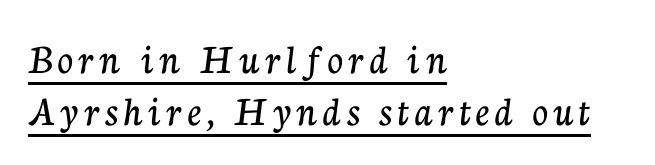
A rule runs beneath these lines of type. Every row of glyphs begins at an identical x-position on the left. Look at the bottom of the vertical strokes: they flare into serifs here.
